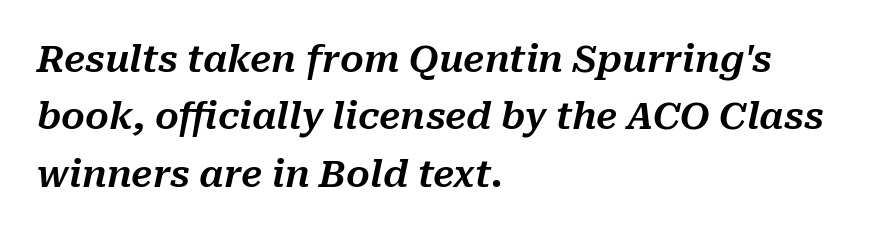
How are the letters spaced? Ordinarily, with no added tracking. Plain, unruled lines of type. Here the designer chose a conventional face with non-uniform glyph widths. The letters are slanted; this is an italic face. Casual observation: everything's shoved over to the left. Interline gaps are of average width in this sample.
